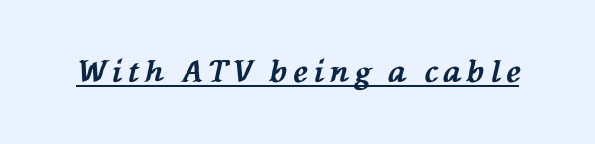
Q: Is the text bold? A: Yes.
Q: Is the text italic (slanted)? A: Yes, it leans left by about 76 degrees.
Q: Is the text underlined? A: Yes.
Q: Is the spacing between letters normal or unusually wide? A: Unusually wide.
Q: Width (condensed, normal, or wide)? A: Normal.
Q: Stroke contrast? A: Medium.
Q: x-height? A: Medium.
Q: Monospaced? A: No.
